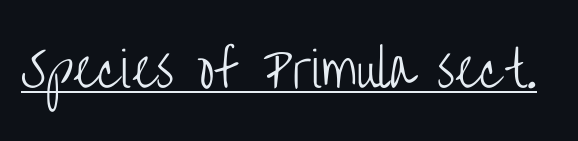
The image shows 48 px light, condensed sans-serif type, upright; set normal letter spacing, underlined; low stroke contrast and a large x-height.
